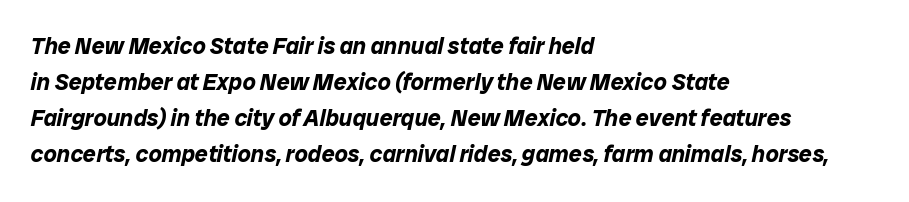
Caption: standard tracking, unaltered. Pretty heavy lettering here — definitely bold. Does the leading feel generous? No, just average. Quick note: italic.
